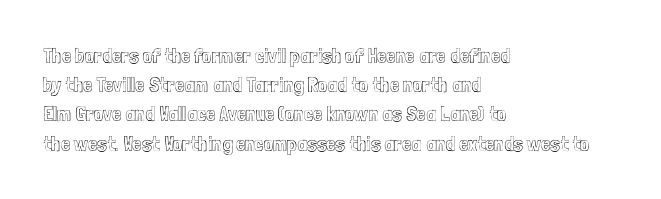
Q: Is the text italic (slanted)? A: No, it is upright.
Q: Is the text underlined? A: No.
Q: How is the paragraph aligned? A: Left-aligned.
Q: Is the spacing between letters normal or unusually wide? A: Normal.
Q: Is the spacing between lines tight, normal or loose? A: Normal.
